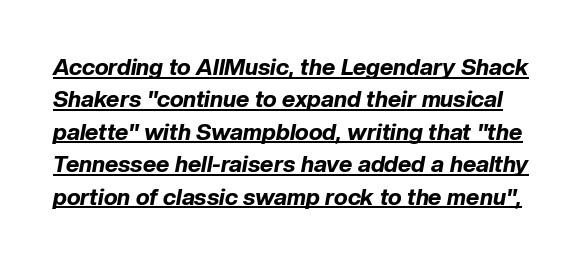
{"italic": "yes", "lean": "right", "slant_degrees": 10, "bold": "yes", "underline": "yes", "line_spacing": "normal", "line_spacing_ratio": 1.41, "letter_spacing": "normal", "letter_spacing_em": 0.0, "glyph_px": 23}
